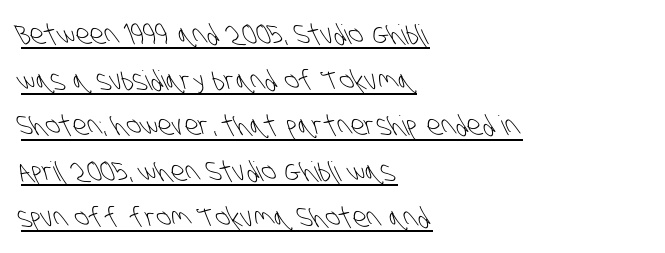
Q: Is the text bold? A: No.
Q: Is the text underlined? A: Yes.
Q: How is the paragraph aligned? A: Left-aligned.
Q: Is the spacing between letters normal or unusually wide? A: Normal.
Q: Is the spacing between lines tight, normal or loose? A: Normal.
